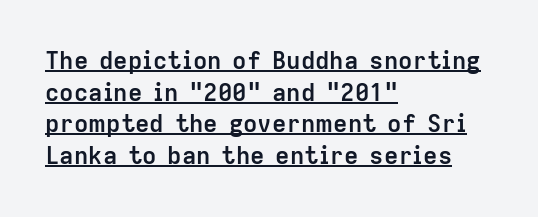
Nope, not italic — everything's standing straight. In terms of letterspacing, this is plain default setting. Like a heading marked for emphasis, these lines bear an underscore. Typesetter's note: full bold, strokes at maximum text heaviness. Vertical spacing — default. The paragraph shown leans on its left margin.
